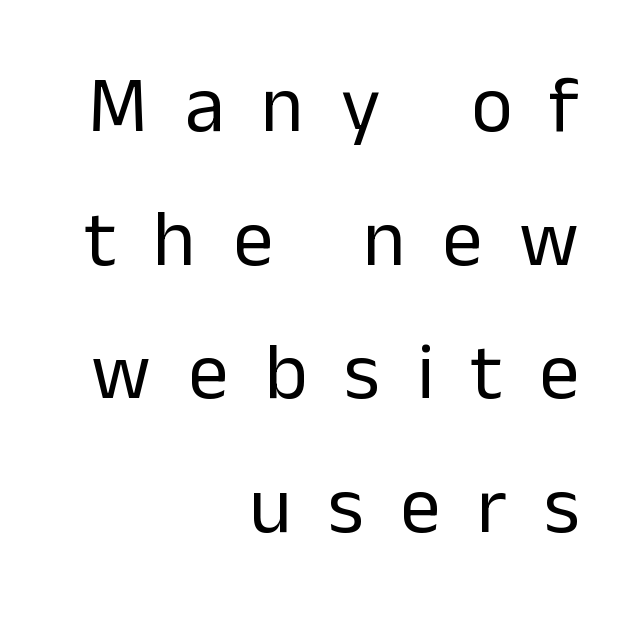
No chunkiness to these letters — they're not bold. Glance below the letters and you will spot only blank space. These lines stack with their right ends in a neat column. Are there feet on the stems? There aren't — it's a sans. Observe the wide spacing: letters keep a clear distance from each other.
